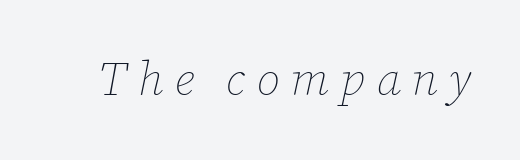
Is the stroke heavy? The answer is a plain regular-or-lighter. Is this a fixed-width face? No — the glyphs have proportional, varying widths. The rendering applies a slant to the glyphs. Descender tails drop into unmarked territory. Tracking value appears strongly positive — letters spread wide.
